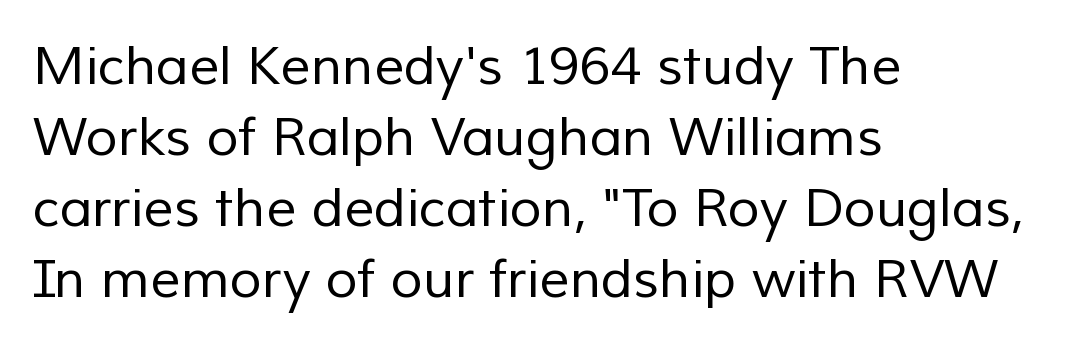
The image shows 53 px regular-weight sans-serif type; set left-aligned, normal line spacing (1.34x), normal letter spacing, not underlined; low stroke contrast and a medium x-height.
